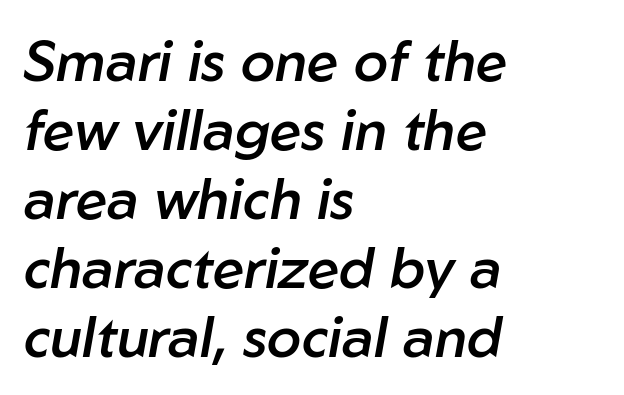
The image shows 56 px semibold type, italic (leaning right); set left-aligned, line spacing 1.23x, normal letter spacing, not underlined; low stroke contrast and a medium x-height.
